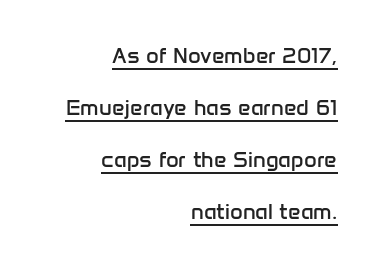
Caption: multi-line text, flush right, ragged left. Is this a heavy cut? Hardly; it is regular or lighter. This block would shrink considerably if given ordinary leading; it's expanded now. Does the lettering tilt? It doesn't — this is upright. Tracking value appears to be zero — textbook default spacing.
